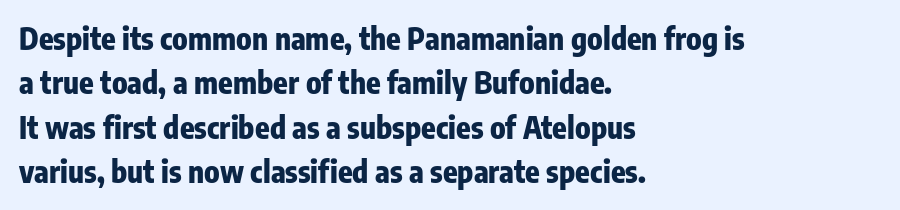
Q: Is the text bold? A: Yes.
Q: Is the text italic (slanted)? A: No, it is upright.
Q: Is the typeface a serif or a sans-serif typeface? A: Sans-serif.
Q: Is the text underlined? A: No.
Q: How is the paragraph aligned? A: Left-aligned.
Q: Is the spacing between letters normal or unusually wide? A: Normal.
Q: Is the spacing between lines tight, normal or loose? A: Normal.
Q: Width (condensed, normal, or wide)? A: Condensed.
Q: Stroke contrast? A: Low.
Q: x-height? A: Medium.
Q: Monospaced? A: No.
